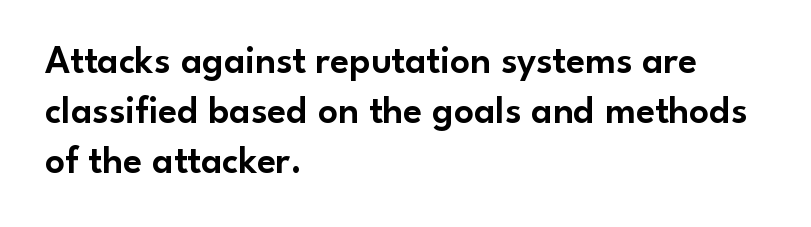
{"serif": "no", "italic": "no", "width": "normal", "stroke_contrast": "low", "x_height": "small", "monospaced": "no", "underline": "no", "align": "left", "line_spacing": "normal", "line_spacing_ratio": 1.28, "letter_spacing": "normal", "letter_spacing_em": 0.0, "glyph_px": 39}
